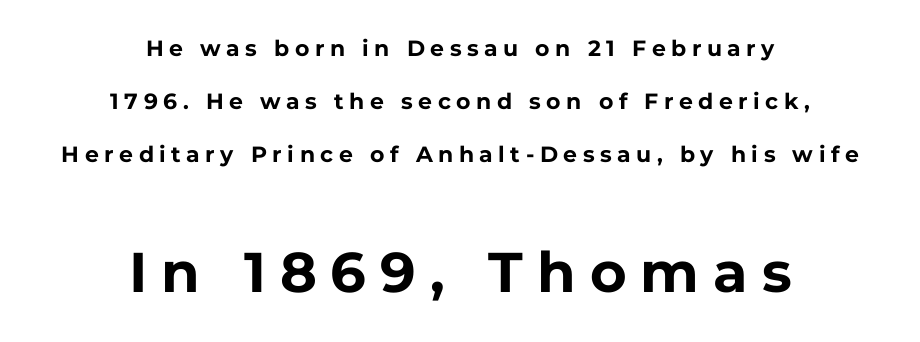
Underline: absent. Successive baselines arrive slowly, with a big drop between each. The rendering positions every line midway between the sides. Spacing verdict: proportional, widths tailored to each character.
